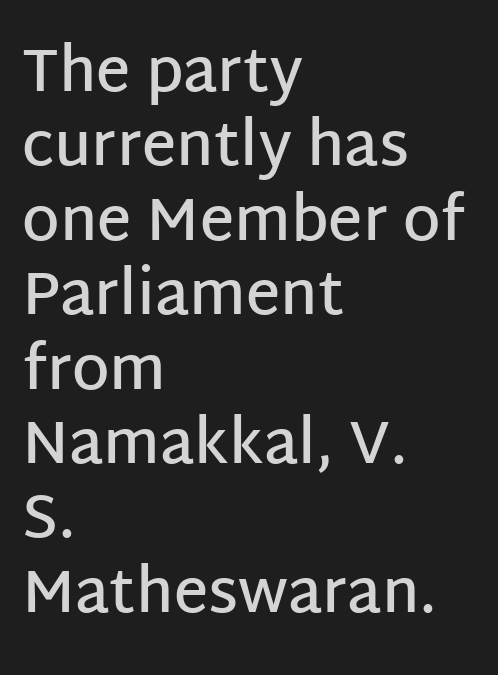
The image shows 60 px semibold sans-serif type, upright; set left-aligned, line spacing 1.24x, normal letter spacing, not underlined; low stroke contrast and a large x-height.
